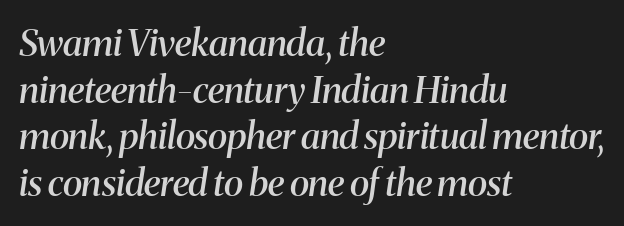
The image shows 37 px semibold serif type, italic (leaning right); set left-aligned, normal line spacing (1.26x), normal letter spacing, not underlined; medium stroke contrast and a medium x-height.
